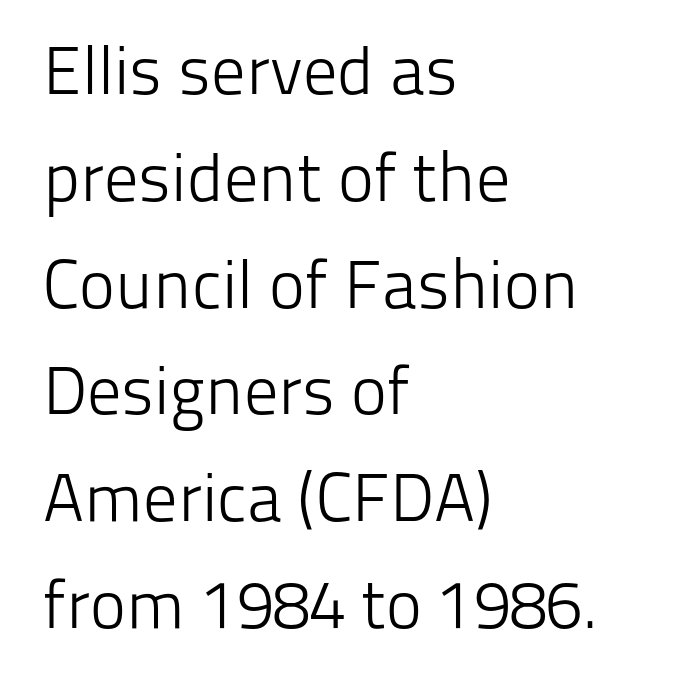
Letter spacing: default. Caption: face not bold, strokes unweighted. The letters advance in unequal steps, a hallmark of proportional type. Nope, no serifs anywhere on these letters. Quick note: interline space is typical.
